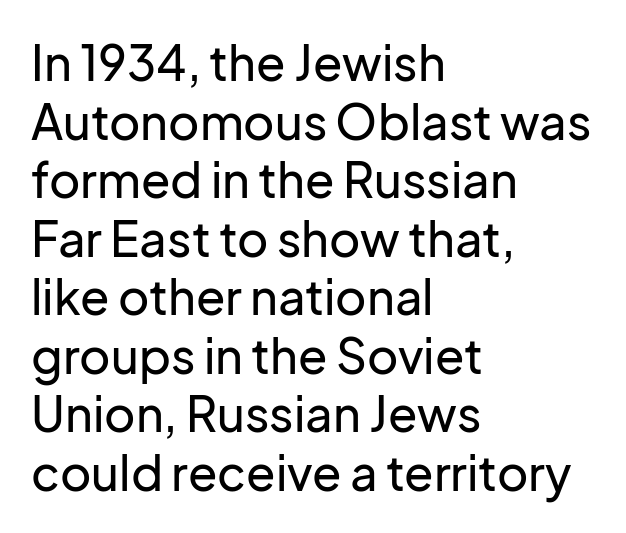
{"serif": "no", "italic": "no", "width": "normal", "stroke_contrast": "low", "x_height": "medium", "monospaced": "no", "underline": "no", "align": "left", "line_spacing_ratio": 1.22, "letter_spacing": "normal", "letter_spacing_em": 0.0, "glyph_px": 48}
